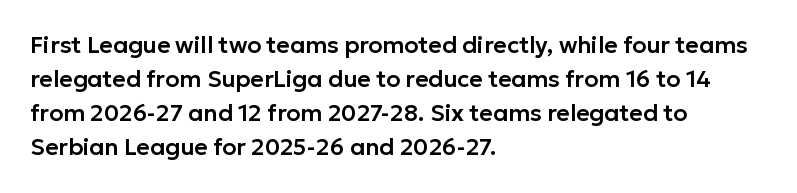
Clear beneath every line of the passage. Notice how descenders clear the ascenders below comfortably — that's standard leading. In terms of letterspacing, this is plain default setting. The lettering stays uniformly vertical, giving the passage a roman look. The lines in this sample share a left origin and differ only in where they stop.
